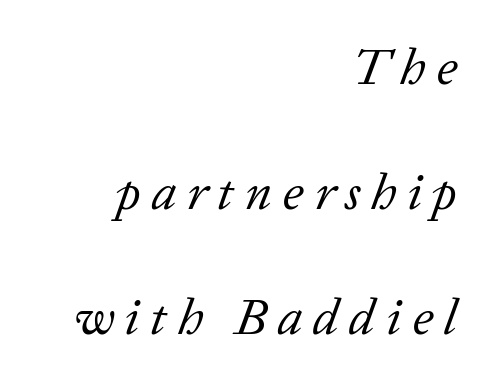
The image shows 51 px regular-weight serif type, italic (leaning right); set right-aligned, loose line spacing (2.45x), unusually wide letter spacing (+0.21 em), not underlined; low stroke contrast and a medium x-height.
